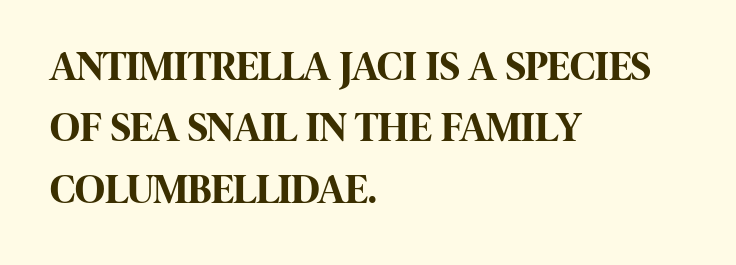
Q: Is the text bold? A: Yes.
Q: Is the text italic (slanted)? A: No, it is upright.
Q: Is the typeface a serif or a sans-serif typeface? A: Sans-serif.
Q: Is the text underlined? A: No.
Q: How is the paragraph aligned? A: Left-aligned.
Q: Is the spacing between letters normal or unusually wide? A: Normal.
Q: Is the spacing between lines tight, normal or loose? A: Normal.
Q: Width (condensed, normal, or wide)? A: Condensed.
Q: Stroke contrast? A: High.
Q: x-height? A: Large.
Q: Monospaced? A: No.
